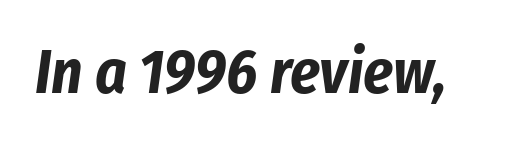
The glyphs are unaccompanied by any horizontal stroke below them. Pretty heavy lettering here — definitely bold. The text carries the slant typical of an italic or oblique font. This rendering leaves character spacing at its baseline value. A typesetter would call this proportional, since set widths differ per character.
